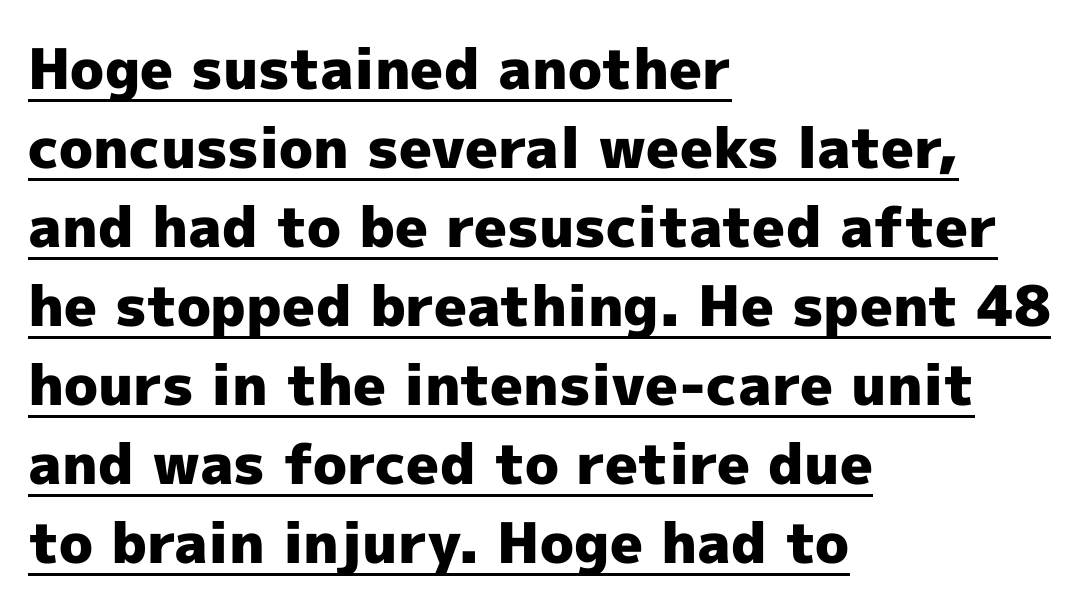
Q: Is the text bold? A: Yes.
Q: Is the text italic (slanted)? A: No, it is upright.
Q: Is the typeface a serif or a sans-serif typeface? A: Sans-serif.
Q: Is the text underlined? A: Yes.
Q: How is the paragraph aligned? A: Left-aligned.
Q: Is the spacing between letters normal or unusually wide? A: Normal.
Q: Is the spacing between lines tight, normal or loose? A: Normal.
Q: Width (condensed, normal, or wide)? A: Normal.
Q: x-height? A: Medium.
Q: Monospaced? A: No.
